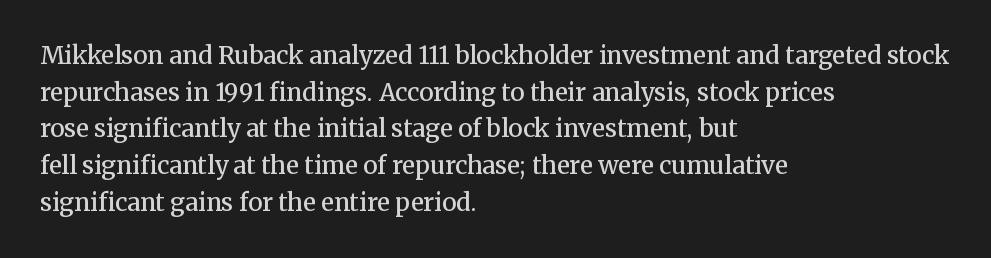
Q: Is the text bold? A: Semi-bold.
Q: Is the text italic (slanted)? A: No, it is upright.
Q: Is the text underlined? A: No.
Q: How is the paragraph aligned? A: Left-aligned.
Q: Is the spacing between letters normal or unusually wide? A: Normal.
Q: Is the spacing between lines tight, normal or loose? A: Normal.
